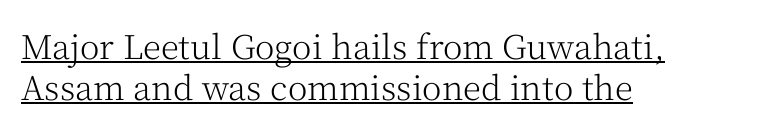
{"serif": "yes", "italic": "no", "bold": "no", "weight": "light", "width": "normal", "stroke_contrast": "medium", "x_height": "medium", "monospaced": "no", "underline": "yes", "align": "left", "line_spacing_ratio": 1.23, "letter_spacing": "normal", "letter_spacing_em": 0.0, "glyph_px": 33}
